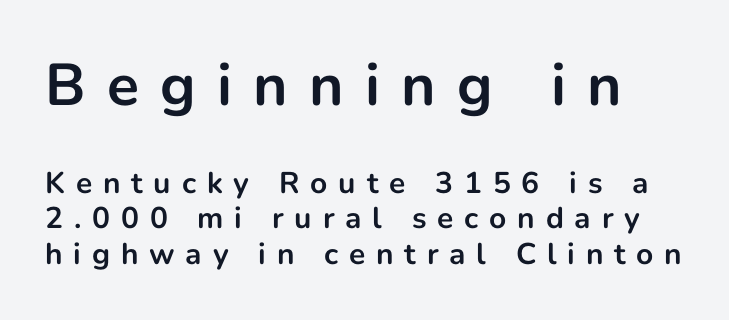
The image shows 59 px bold sans-serif type, upright; set line spacing 1.18x, unusually wide letter spacing (+0.36 em), not underlined; the first (top) block is 1.97x larger; low stroke contrast and a medium x-height.
